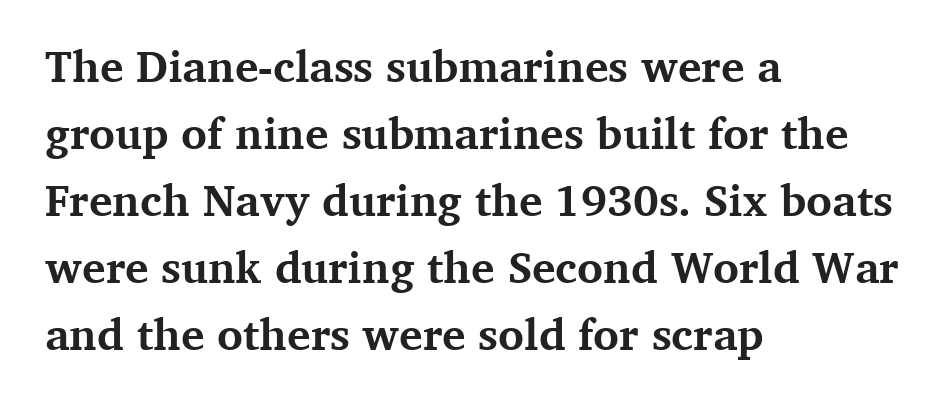
The image shows 44 px bold serif type, upright; set left-aligned, normal line spacing (1.52x), normal letter spacing, not underlined; medium stroke contrast and a medium x-height.
